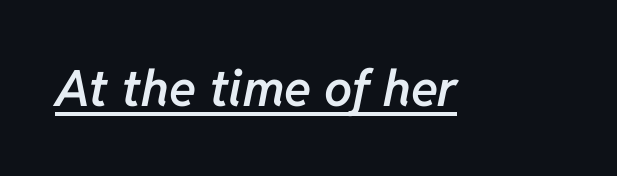
Is this a fixed-width face? No — the glyphs have proportional, varying widths. The letters sit at their default tracking, neither squeezed nor spread. The lettering tilts uniformly, giving the passage an italic look. Compared with an ordinary text face, these strokes are moderately heavier — a semibold. The string is rendered with underlining switched on.
